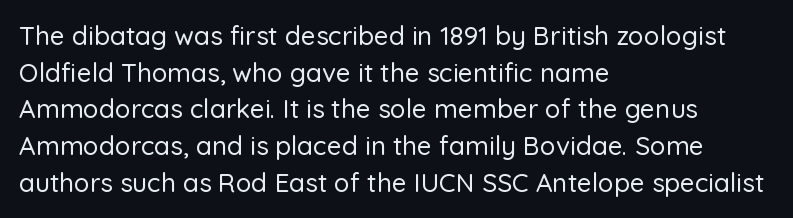
{"italic": "no", "underline": "no", "align": "left", "line_spacing": "normal", "line_spacing_ratio": 1.41, "letter_spacing": "normal", "letter_spacing_em": 0.0, "glyph_px": 26}
